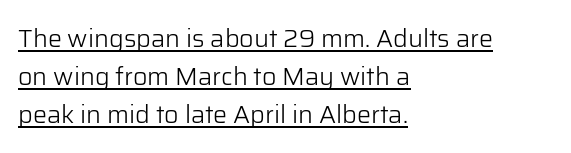
A typesetter would mark this as roman, not italic. Words appear dense and cohesive because spacing is normal. The block of text has a typical density, with ordinary space between rows. Somebody hit Ctrl+U on this one — the words are underlined. Stem width sits at or under what a default text font uses.
